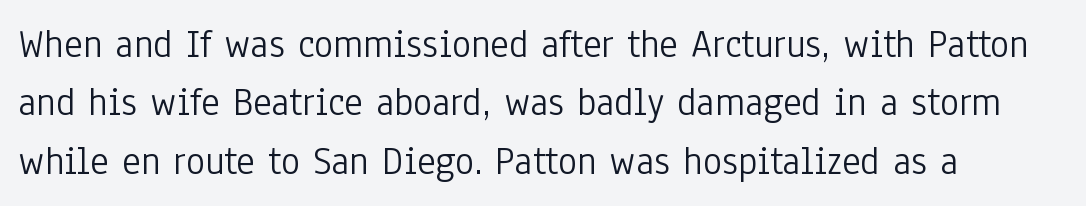
A classic flush-left, rag-right setting is used for this passage. Underline: absent. These lines are rendered in a variable-pitch font. Are there feet on the stems? There aren't — it's a sans.
